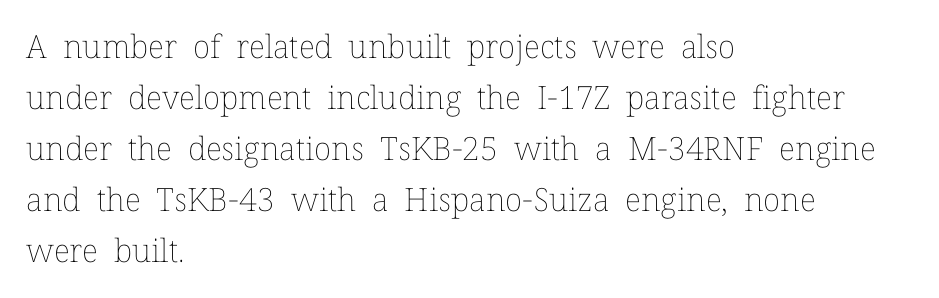
Q: Is the text bold? A: No.
Q: Is the text italic (slanted)? A: No, it is upright.
Q: Is the text underlined? A: No.
Q: How is the paragraph aligned? A: Left-aligned.
Q: Is the spacing between letters normal or unusually wide? A: Normal.
Q: Is the spacing between lines tight, normal or loose? A: Normal.
Q: Width (condensed, normal, or wide)? A: Normal.
Q: Stroke contrast? A: Low.
Q: x-height? A: Medium.
Q: Monospaced? A: No.
